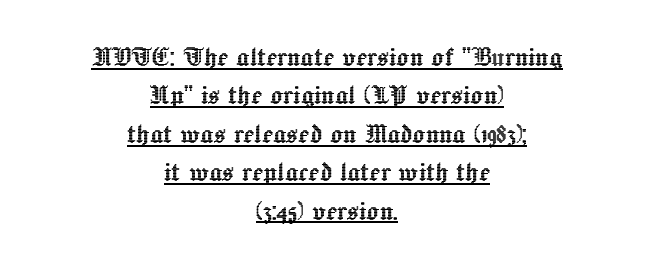
The image shows 32 px text type, upright; set centered, line spacing 1.2x, normal letter spacing, underlined; a medium x-height.
